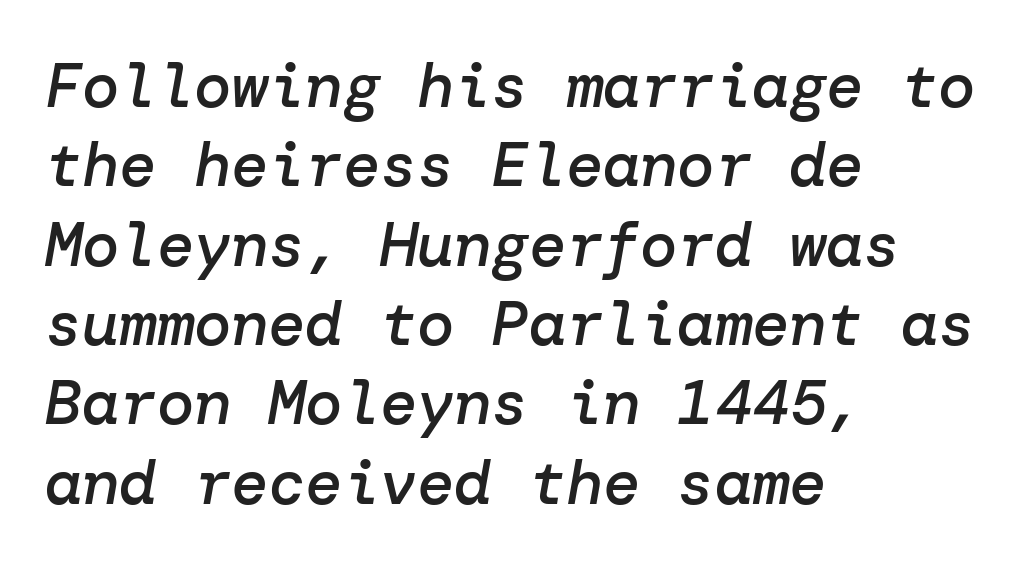
Q: Is the text bold? A: Semi-bold.
Q: Is the text italic (slanted)? A: Yes, it leans right by about 10 degrees.
Q: Is the text underlined? A: No.
Q: How is the paragraph aligned? A: Left-aligned.
Q: Is the spacing between letters normal or unusually wide? A: Normal.
Q: Is the spacing between lines tight, normal or loose? A: Normal.
Q: Width (condensed, normal, or wide)? A: Normal.
Q: Stroke contrast? A: Low.
Q: x-height? A: Medium.
